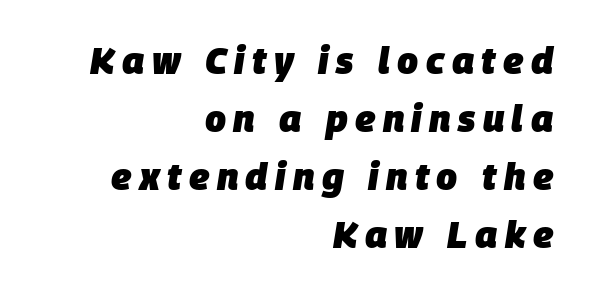
The image shows 37 px heavy type, italic (leaning right); set right-aligned, normal line spacing (1.57x), unusually wide letter spacing (+0.2 em), not underlined; low stroke contrast and a large x-height.
